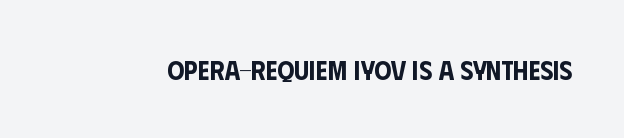
The image shows 27 px text type, upright; set normal letter spacing, not underlined.
